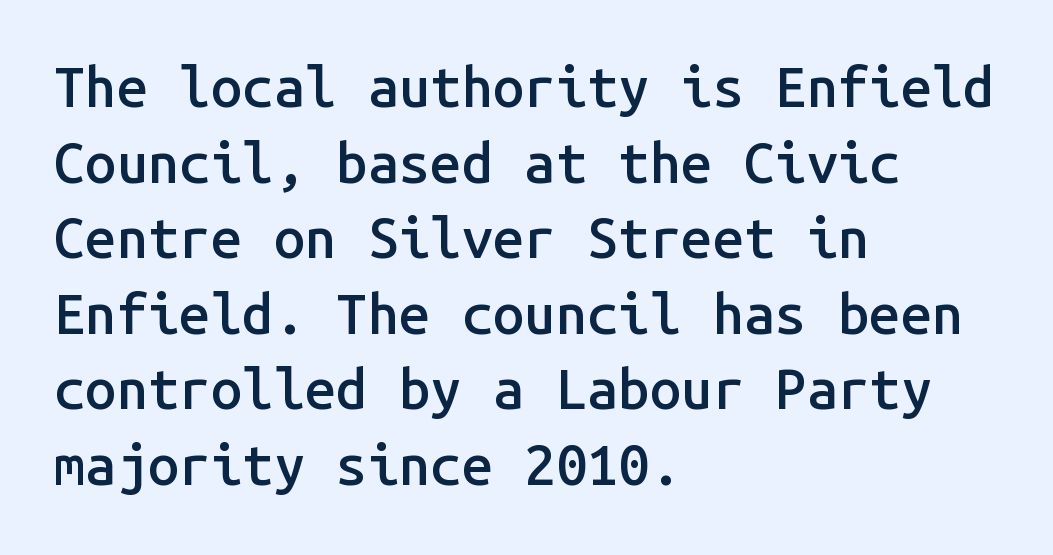
Firm but not heavy-handed strokes: this text is semibold. Note the uniform advance width — an 'i' takes as much space as an 'm'. Caption: standard tracking, unaltered. The letters carry no serifs — their stems end cleanly without finishing strokes. The font's upright variant was chosen for this text.
